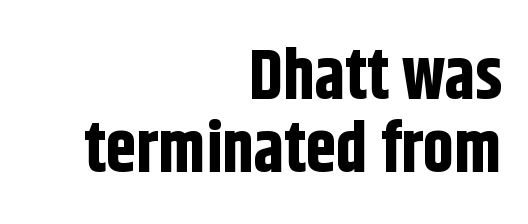
{"serif": "no", "italic": "no", "bold": "yes", "weight": "bold", "width": "condensed", "stroke_contrast": "low", "x_height": "large", "monospaced": "no", "underline": "no", "align": "right", "line_spacing": "tight", "line_spacing_ratio": 1.06, "letter_spacing": "normal", "letter_spacing_em": 0.0, "glyph_px": 69}
